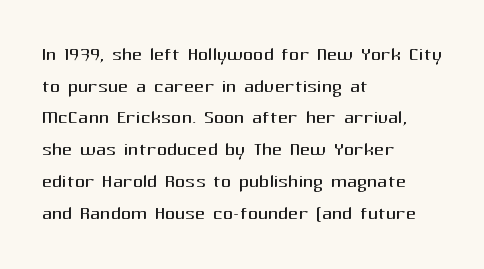
The image shows 25 px text type, upright; set left-aligned, normal line spacing (1.27x), normal letter spacing, not underlined.
